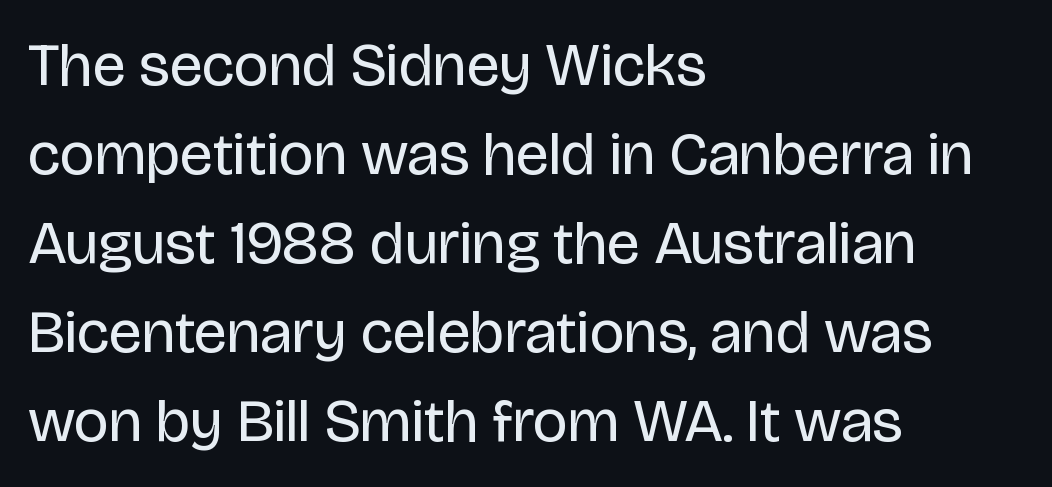
The image shows 61 px regular-weight sans-serif type, upright; set left-aligned, normal line spacing (1.46x), normal letter spacing, not underlined; low stroke contrast and a large x-height.
